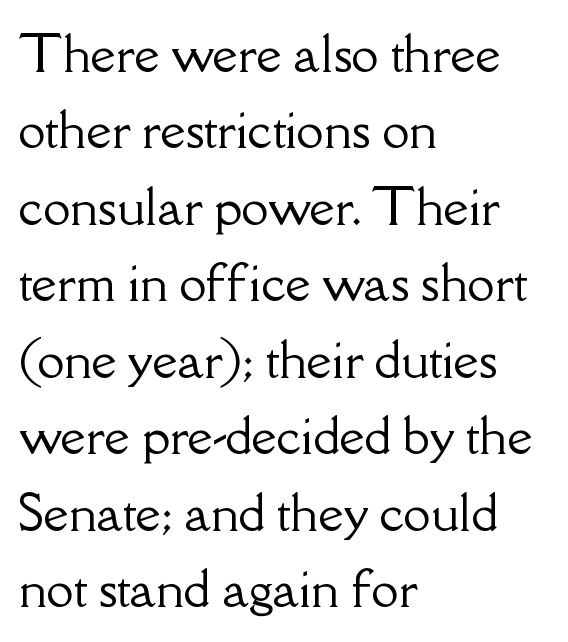
{"serif": "yes", "italic": "no", "width": "normal", "stroke_contrast": "low", "x_height": "small", "monospaced": "no", "underline": "no", "align": "left", "line_spacing": "normal", "line_spacing_ratio": 1.56, "letter_spacing": "normal", "letter_spacing_em": 0.0, "glyph_px": 49}
